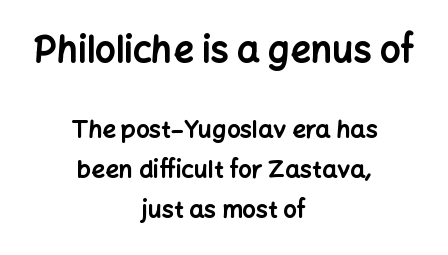
Q: Is the text bold? A: Yes.
Q: Is the text italic (slanted)? A: No, it is upright.
Q: Is the typeface a serif or a sans-serif typeface? A: Sans-serif.
Q: Is the text underlined? A: No.
Q: How is the paragraph aligned? A: Centered.
Q: Is the spacing between letters normal or unusually wide? A: Normal.
Q: Is the spacing between lines tight, normal or loose? A: Normal.
Q: Which block of text is set in a larger size, the first (top) or the second (bottom)? A: The first (top) one.
Q: Width (condensed, normal, or wide)? A: Normal.
Q: Stroke contrast? A: Low.
Q: x-height? A: Medium.
Q: Monospaced? A: No.
